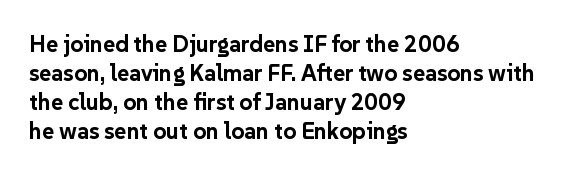
The image shows 23 px bold type, upright; set left-aligned, normal line spacing (1.26x), normal letter spacing, not underlined.
